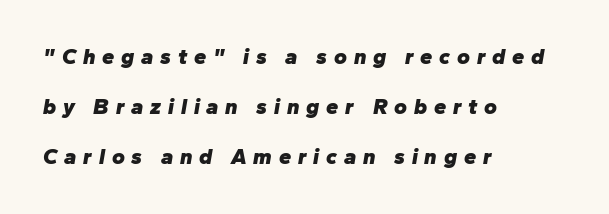
Glyph-to-glyph distance is far greater than everyday printed text. Quick note: interline space is abundant. Each glyph is drawn with heavy, bold strokes. One-word summary of the alignment: left.
